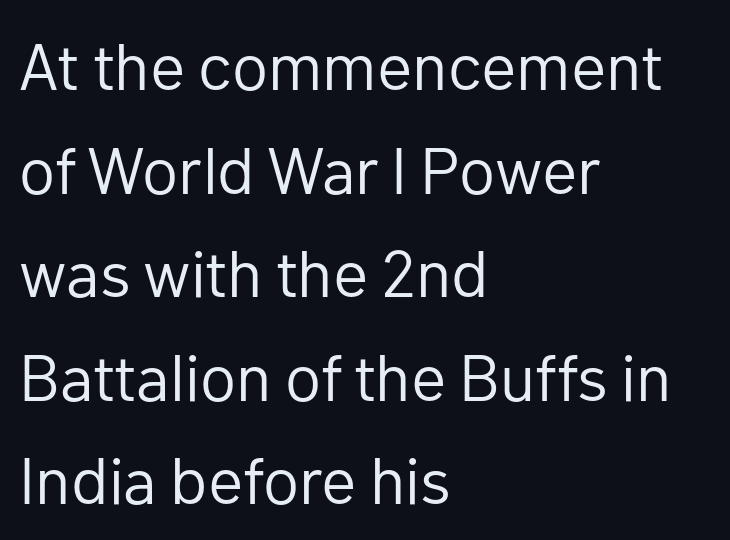
Q: Is the text bold? A: No.
Q: Is the text italic (slanted)? A: No, it is upright.
Q: Is the typeface a serif or a sans-serif typeface? A: Sans-serif.
Q: Is the text underlined? A: No.
Q: How is the paragraph aligned? A: Left-aligned.
Q: Is the spacing between letters normal or unusually wide? A: Normal.
Q: Is the spacing between lines tight, normal or loose? A: Normal.
Q: Width (condensed, normal, or wide)? A: Normal.
Q: Stroke contrast? A: Low.
Q: x-height? A: Medium.
Q: Monospaced? A: No.
